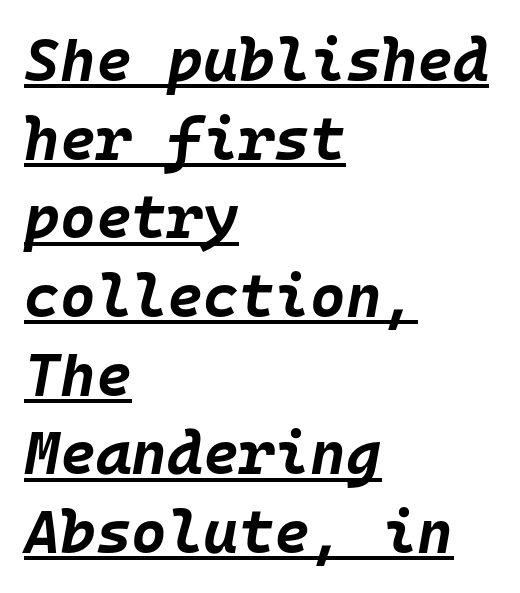
Think of a typewriter: that constant character pitch is what you see here. In terms of weight, the rendering is a true, heavy bold. Underlining? Definitely there. The line texture is even and compact thanks to regular tracking. In CSS terms this would be text-align: left.
